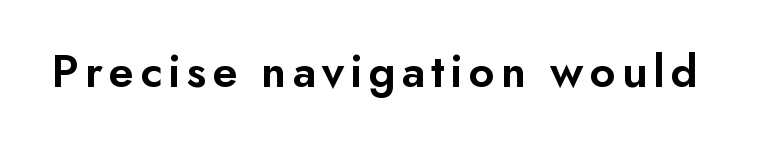
Q: Is the text bold? A: Semi-bold.
Q: Is the text italic (slanted)? A: No, it is upright.
Q: Is the typeface a serif or a sans-serif typeface? A: Sans-serif.
Q: Is the text underlined? A: No.
Q: Width (condensed, normal, or wide)? A: Normal.
Q: Stroke contrast? A: Low.
Q: x-height? A: Small.
Q: Monospaced? A: No.
